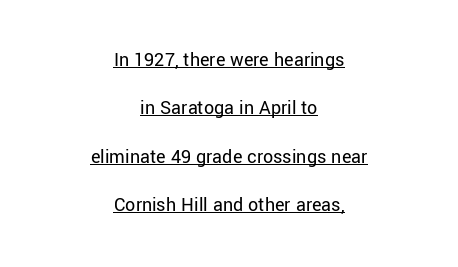
Q: Is the text bold? A: No.
Q: Is the text italic (slanted)? A: No, it is upright.
Q: Is the text underlined? A: Yes.
Q: How is the paragraph aligned? A: Centered.
Q: Is the spacing between letters normal or unusually wide? A: Normal.
Q: Is the spacing between lines tight, normal or loose? A: Loose.
